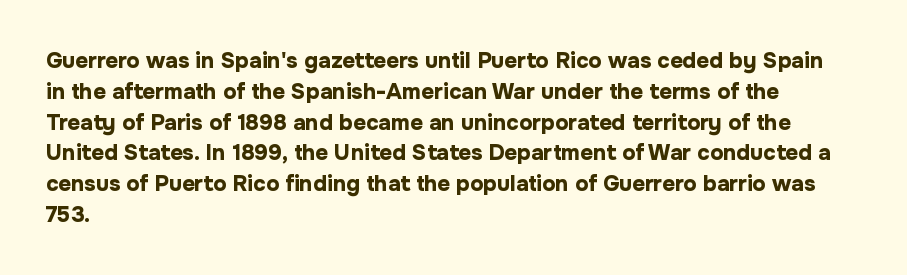
{"italic": "no", "bold": "yes", "underline": "no", "align": "left", "line_spacing": "normal", "line_spacing_ratio": 1.4, "letter_spacing": "normal", "letter_spacing_em": 0.0, "glyph_px": 22}
